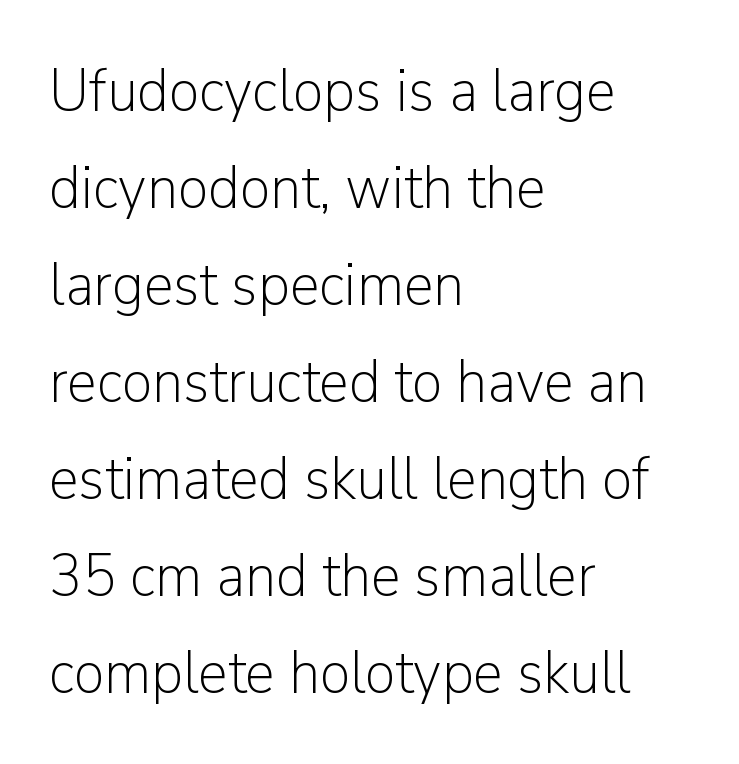
Q: Is the text bold? A: No.
Q: Is the text italic (slanted)? A: No, it is upright.
Q: Is the typeface a serif or a sans-serif typeface? A: Sans-serif.
Q: Is the text underlined? A: No.
Q: How is the paragraph aligned? A: Left-aligned.
Q: Is the spacing between letters normal or unusually wide? A: Normal.
Q: Is the spacing between lines tight, normal or loose? A: Normal.
Q: Width (condensed, normal, or wide)? A: Normal.
Q: Stroke contrast? A: Low.
Q: x-height? A: Medium.
Q: Monospaced? A: No.
